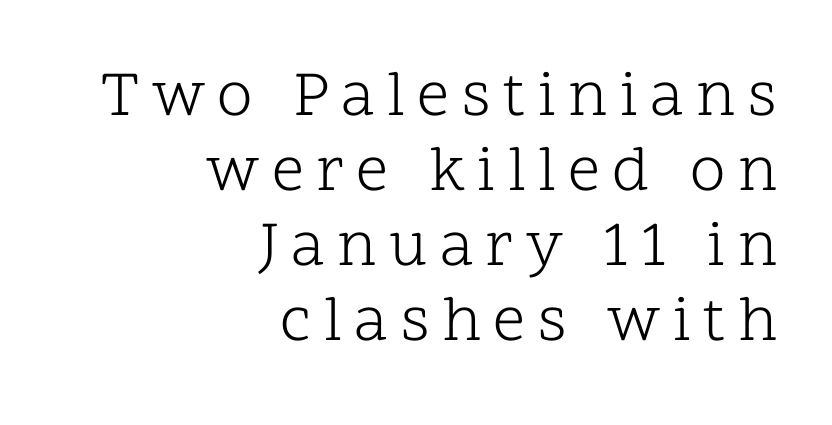
{"serif": "yes", "italic": "no", "bold": "no", "weight": "light", "width": "normal", "stroke_contrast": "low", "x_height": "medium", "monospaced": "no", "underline": "no", "align": "right", "line_spacing_ratio": 1.17, "glyph_px": 64}
